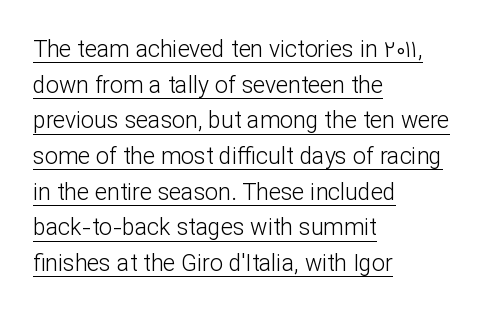
Q: Is the text bold? A: No.
Q: Is the text italic (slanted)? A: No, it is upright.
Q: Is the text underlined? A: Yes.
Q: How is the paragraph aligned? A: Left-aligned.
Q: Is the spacing between letters normal or unusually wide? A: Normal.
Q: Is the spacing between lines tight, normal or loose? A: Normal.
